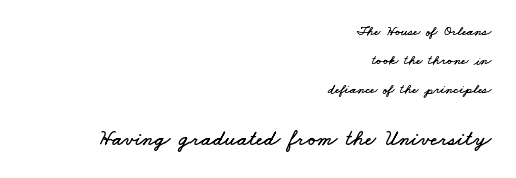
The image shows 22 px text type; set right-aligned, loose line spacing (2.06x), normal letter spacing, not underlined; the second (bottom) block is 1.57x larger.
